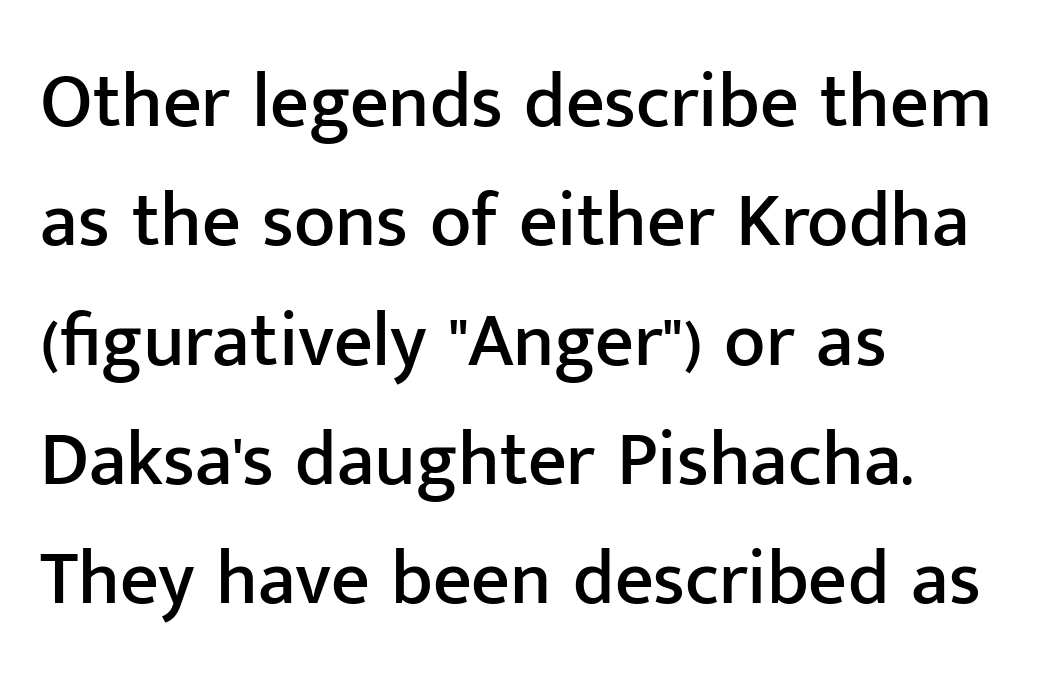
Q: Is the text italic (slanted)? A: No, it is upright.
Q: Is the typeface a serif or a sans-serif typeface? A: Sans-serif.
Q: Is the text underlined? A: No.
Q: How is the paragraph aligned? A: Left-aligned.
Q: Is the spacing between letters normal or unusually wide? A: Normal.
Q: Is the spacing between lines tight, normal or loose? A: Normal.
Q: Width (condensed, normal, or wide)? A: Normal.
Q: Stroke contrast? A: Low.
Q: x-height? A: Medium.
Q: Monospaced? A: No.
